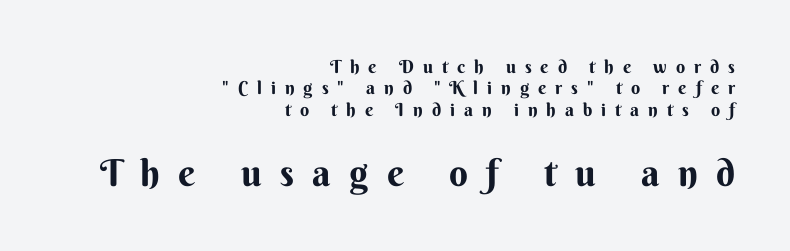
The image shows 37 px bold sans-serif type, upright; set right-aligned, line spacing 1.19x, unusually wide letter spacing (+0.5 em), not underlined; the second (bottom) block is 2.06x larger; medium stroke contrast and a small x-height.
